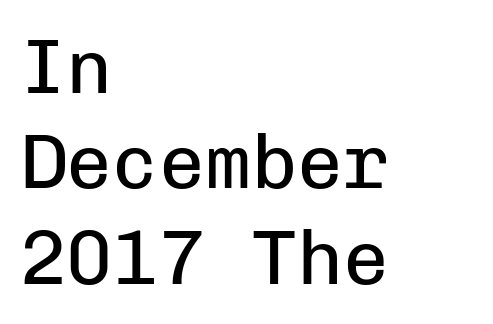
Q: Is the text bold? A: No.
Q: Is the text italic (slanted)? A: No, it is upright.
Q: Is the typeface a serif or a sans-serif typeface? A: Sans-serif.
Q: Is the text underlined? A: No.
Q: How is the paragraph aligned? A: Left-aligned.
Q: Is the spacing between letters normal or unusually wide? A: Normal.
Q: Width (condensed, normal, or wide)? A: Normal.
Q: Stroke contrast? A: Low.
Q: x-height? A: Medium.
Q: Monospaced? A: Yes.
